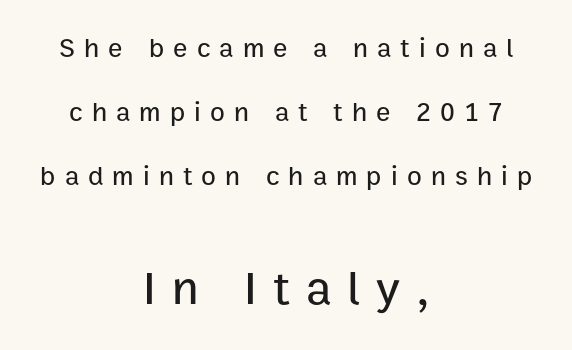
Q: Is the text italic (slanted)? A: No, it is upright.
Q: Is the typeface a serif or a sans-serif typeface? A: Sans-serif.
Q: Is the text underlined? A: No.
Q: How is the paragraph aligned? A: Centered.
Q: Is the spacing between letters normal or unusually wide? A: Unusually wide.
Q: Is the spacing between lines tight, normal or loose? A: Loose.
Q: Which block of text is set in a larger size, the first (top) or the second (bottom)? A: The second (bottom) one.
Q: Width (condensed, normal, or wide)? A: Normal.
Q: Stroke contrast? A: Low.
Q: x-height? A: Medium.
Q: Monospaced? A: No.
